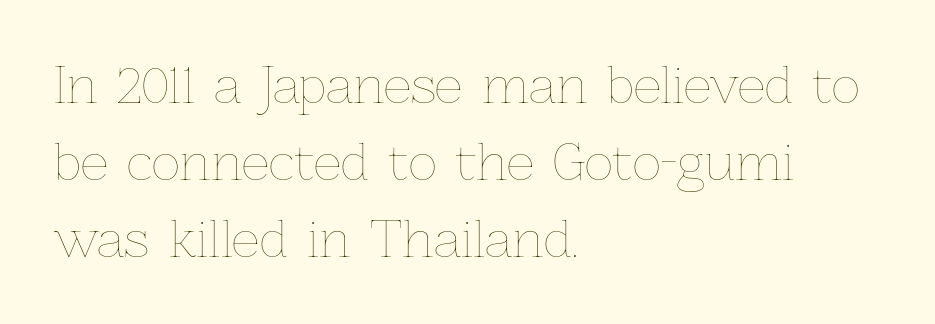
The image shows 49 px thin type, upright; set left-aligned, normal line spacing (1.57x), normal letter spacing, not underlined; low stroke contrast and a medium x-height.
